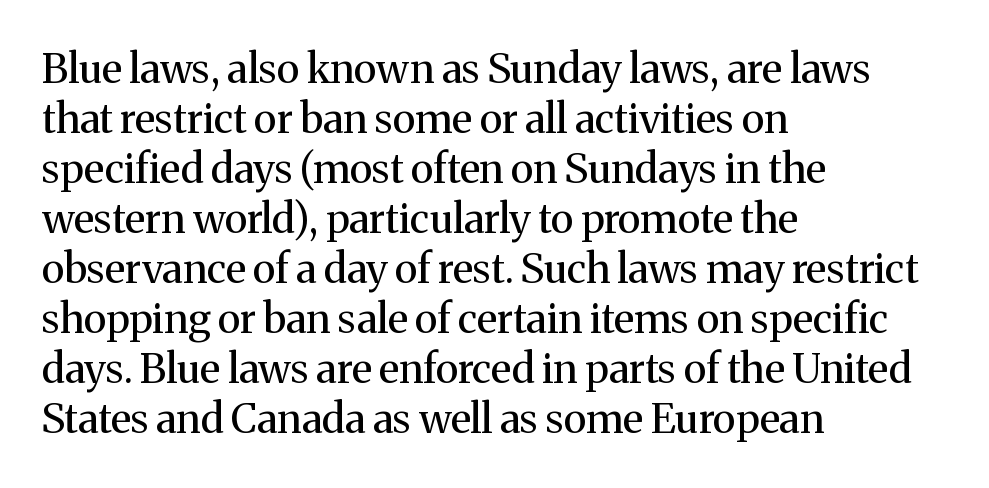
The lines in this sample share a left origin and differ only in where they stop. The letters carry serifs — small finishing strokes at the ends of their stems. Honestly, the letter spacing is just normal — you wouldn't notice it. Upright lettering throughout.
